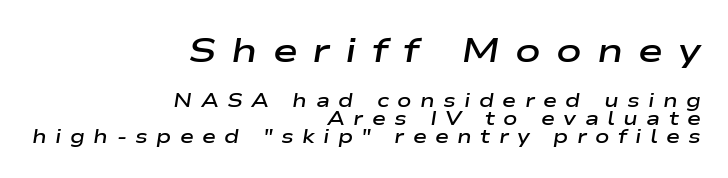
Q: Is the text bold? A: Semi-bold.
Q: Is the text italic (slanted)? A: Yes, it leans right by about 9 degrees.
Q: Is the text underlined? A: No.
Q: How is the paragraph aligned? A: Right-aligned.
Q: Is the spacing between letters normal or unusually wide? A: Unusually wide.
Q: Is the spacing between lines tight, normal or loose? A: Tight.
Q: Which block of text is set in a larger size, the first (top) or the second (bottom)? A: The first (top) one.
Q: Width (condensed, normal, or wide)? A: Wide.
Q: Stroke contrast? A: Low.
Q: x-height? A: Medium.
Q: Monospaced? A: No.
